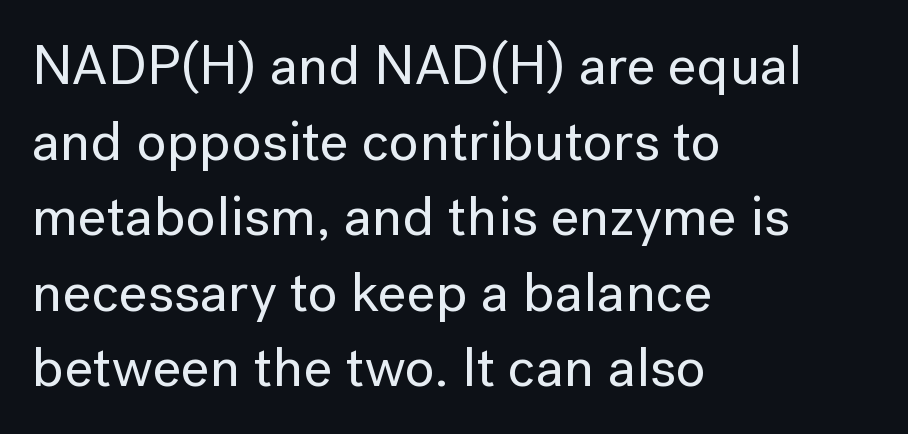
{"serif": "no", "italic": "no", "width": "normal", "stroke_contrast": "low", "x_height": "medium", "monospaced": "no", "underline": "no", "align": "left", "line_spacing": "normal", "line_spacing_ratio": 1.35, "letter_spacing": "normal", "letter_spacing_em": 0.0, "glyph_px": 56}
